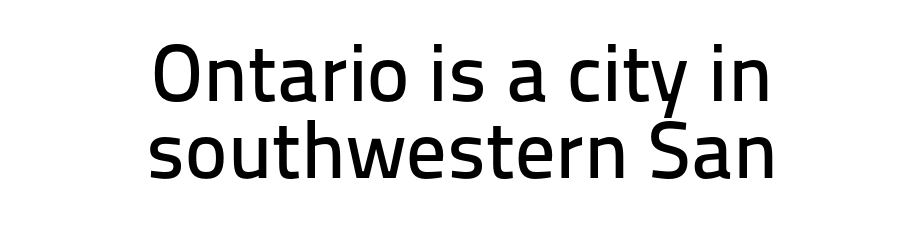
The rendering keeps characters at their native spacing. One-word summary of the alignment: center. One glance says dense: line gaps are narrower than usual. The words here are not underlined. Posture: straight, roman, zero tilt. Nope, no serifs anywhere on these letters.
